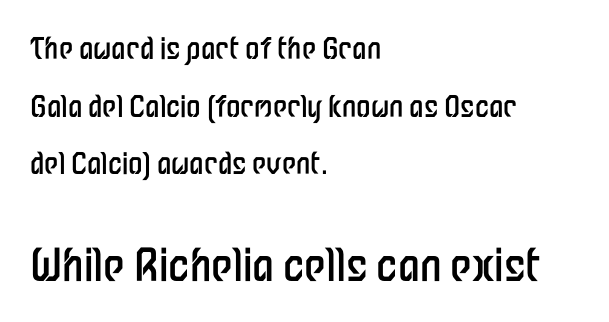
Which margin do the lines hug? The left one — the right edge is uneven. Note: smaller setting up top, larger setting below. Grotesque or geometric, the face here clearly has no serifs. Ordinary non-slanted type is in use. These lines stand farther apart than default settings would place them. A bare baseline throughout the passage.
